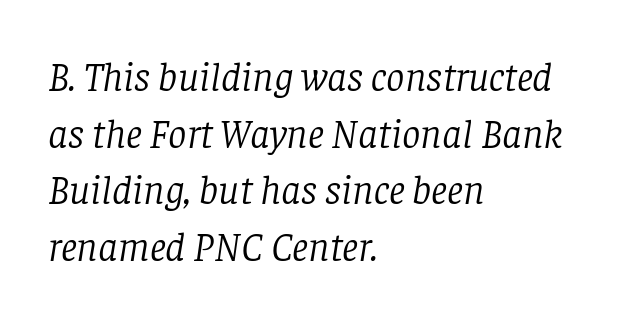
These lines stack with their left ends in a neat column. You can tell from the footed stems that serif type was used. Regarding leading, the lines here are spaced in the standard way. Character widths vary here, with narrow letters taking less room than wide ones.
